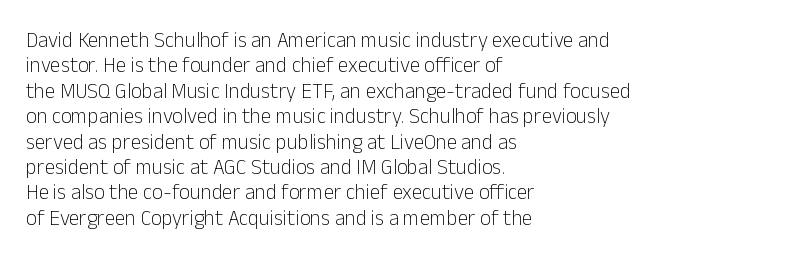
The image shows 21 px text type, upright; set left-aligned, line spacing 1.21x, normal letter spacing, not underlined.
